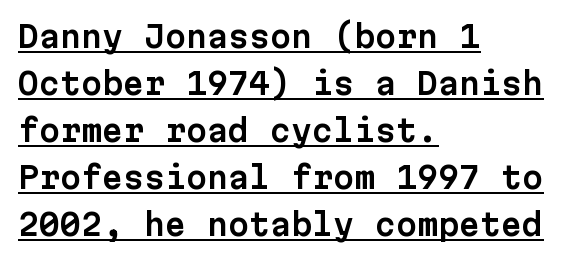
Default kerning and tracking; the words read as compact shapes. Emphasis is given by a line drawn under the lettering. Vertical strokes here are truly vertical. Quick note: interline space is typical.
